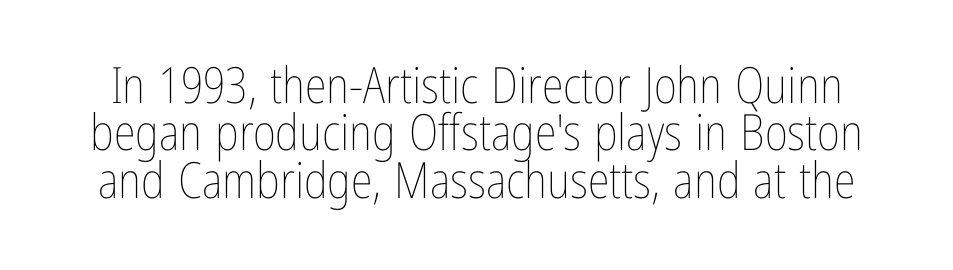
Q: Is the text bold? A: No.
Q: Is the text italic (slanted)? A: No, it is upright.
Q: Is the text underlined? A: No.
Q: Is the spacing between letters normal or unusually wide? A: Normal.
Q: Is the spacing between lines tight, normal or loose? A: Tight.
Q: Width (condensed, normal, or wide)? A: Condensed.
Q: Stroke contrast? A: Low.
Q: x-height? A: Medium.
Q: Monospaced? A: No.
